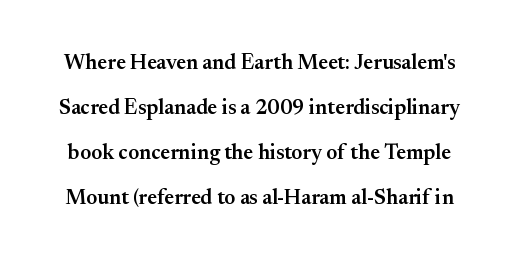
Check the space under the baseline: it is left empty. Inter-character spacing is left at the font's built-in metrics. I'd describe the lettering as semibold — firm but not a full bold. Vertical spacing — loose.
